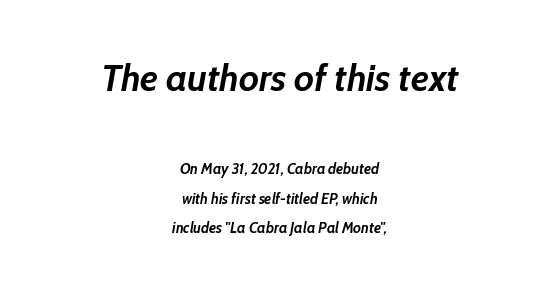
{"italic": "yes", "lean": "right", "slant_degrees": 10, "bold": "yes", "weight": "semibold", "width": "normal", "stroke_contrast": "low", "x_height": "medium", "monospaced": "no", "underline": "no", "align": "center", "line_spacing": "loose", "line_spacing_ratio": 1.97, "letter_spacing": "normal", "letter_spacing_em": 0.0, "larger_block": "first", "size_ratio": 2.53, "glyph_px": 38}
